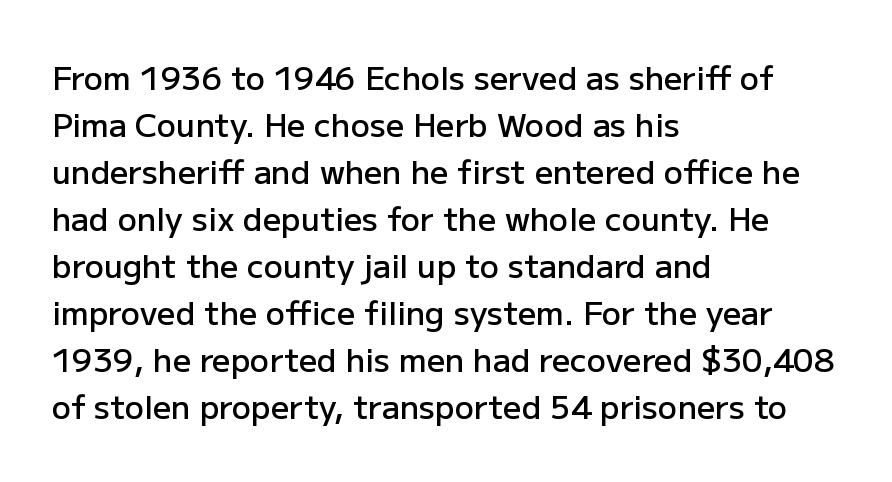
The image shows 32 px semibold sans-serif type, upright; set left-aligned, normal line spacing (1.47x), normal letter spacing, not underlined; low stroke contrast and a medium x-height.
